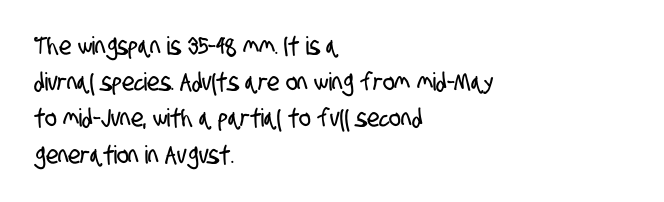
The image shows 25 px text type; set left-aligned, normal line spacing (1.45x), normal letter spacing, not underlined.
